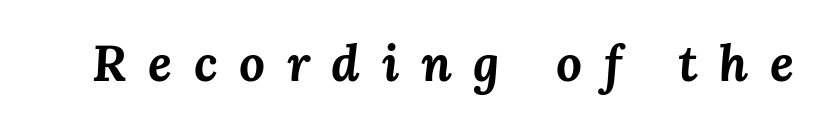
{"italic": "yes", "lean": "right", "slant_degrees": 3, "bold": "yes", "weight": "bold", "width": "normal", "stroke_contrast": "medium", "x_height": "medium", "monospaced": "no", "underline": "no", "letter_spacing": "wide", "letter_spacing_em": 0.42, "glyph_px": 51}
